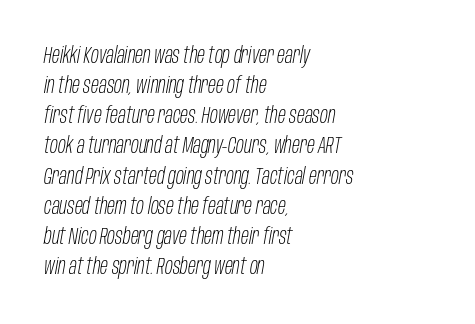
{"italic": "yes", "lean": "right", "slant_degrees": 10, "bold": "no", "underline": "no", "align": "left", "line_spacing": "normal", "line_spacing_ratio": 1.31, "letter_spacing": "normal", "letter_spacing_em": 0.0, "glyph_px": 23}
